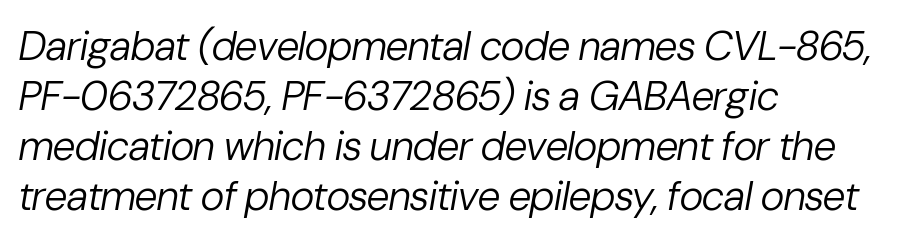
Q: Is the text bold? A: No.
Q: Is the text italic (slanted)? A: Yes, it leans right by about 10 degrees.
Q: Is the text underlined? A: No.
Q: How is the paragraph aligned? A: Left-aligned.
Q: Is the spacing between letters normal or unusually wide? A: Normal.
Q: Width (condensed, normal, or wide)? A: Normal.
Q: Stroke contrast? A: Low.
Q: x-height? A: Medium.
Q: Monospaced? A: No.
